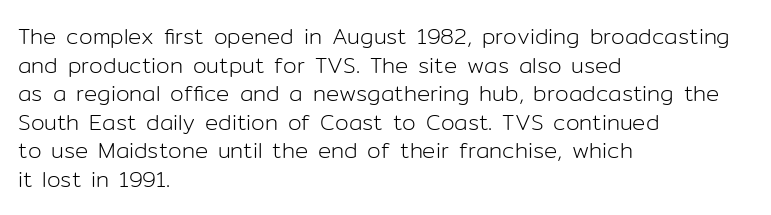
{"italic": "no", "bold": "no", "underline": "no", "align": "left", "line_spacing": "normal", "line_spacing_ratio": 1.3, "letter_spacing": "normal", "letter_spacing_em": 0.0, "glyph_px": 22}
